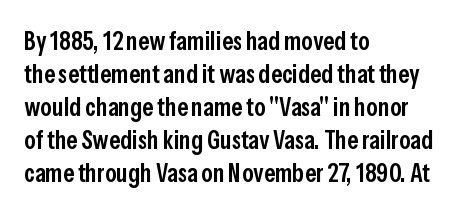
Q: Is the text bold? A: Semi-bold.
Q: Is the text italic (slanted)? A: No, it is upright.
Q: Is the text underlined? A: No.
Q: How is the paragraph aligned? A: Left-aligned.
Q: Is the spacing between letters normal or unusually wide? A: Normal.
Q: Is the spacing between lines tight, normal or loose? A: Normal.
